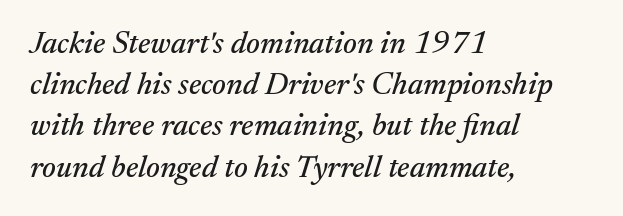
The image shows 31 px serif type, italic (leaning right); set left-aligned, normal line spacing (1.33x), normal letter spacing, not underlined; medium stroke contrast and a medium x-height.
